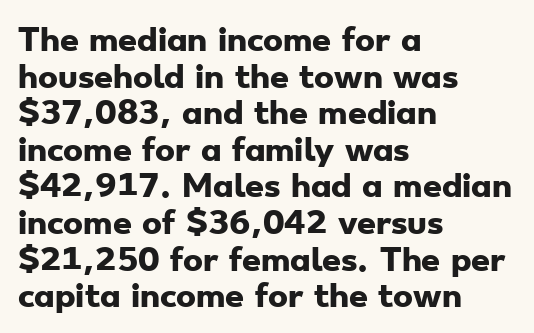
Q: Is the text bold? A: Yes.
Q: Is the typeface a serif or a sans-serif typeface? A: Sans-serif.
Q: Is the text underlined? A: No.
Q: How is the paragraph aligned? A: Left-aligned.
Q: Is the spacing between letters normal or unusually wide? A: Normal.
Q: Width (condensed, normal, or wide)? A: Wide.
Q: Stroke contrast? A: Low.
Q: x-height? A: Small.
Q: Monospaced? A: No.
